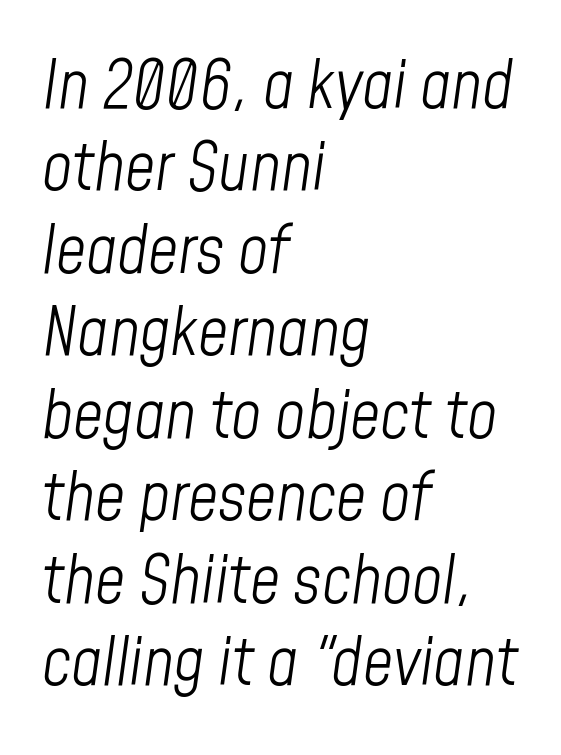
These glyphs show unthickened strokes, regular width or finer. This sample is left-justified, so line endings fall wherever the words run out. Yep, that's italic — everything's leaning. Think of a printed novel: that variable character pitch is what you see here. Glyph-to-glyph distance matches everyday printed text.
